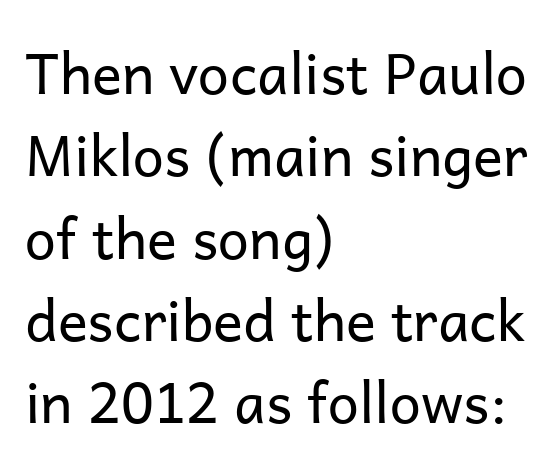
The image shows 56 px regular-weight sans-serif type, upright; set left-aligned, normal line spacing (1.47x), normal letter spacing, not underlined; low stroke contrast and a medium x-height.
